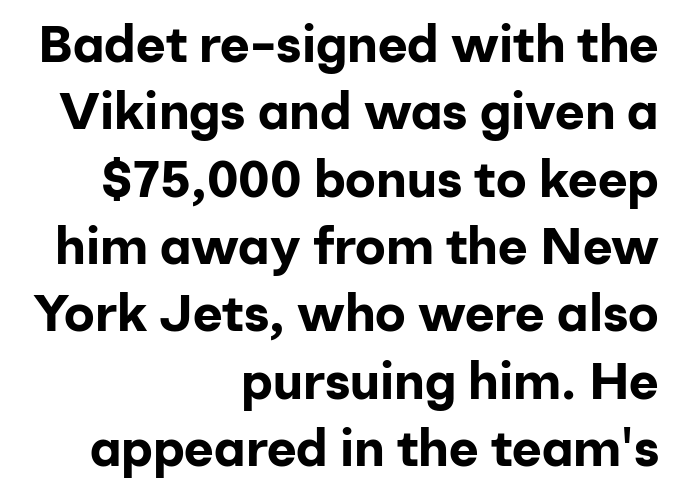
The image shows 51 px bold sans-serif type, upright; set right-aligned, normal line spacing (1.32x), normal letter spacing, not underlined; low stroke contrast and a medium x-height.
